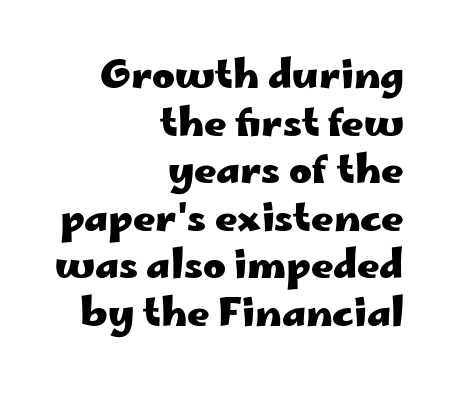
The space beneath each line is pristine and unruled. These words are printed bold, with thick strokes throughout. A typesetter would call this zero additional tracking. Teacher's note: observe the even right margin — that is flush-right alignment. This sample has the flowing, uneven cadence of proportional lettering.
